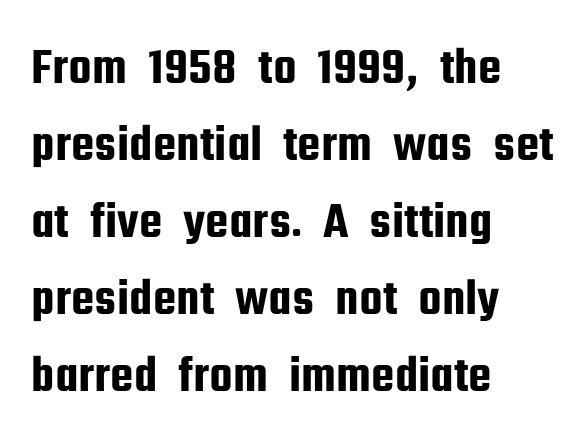
The image shows 52 px condensed sans-serif type, upright; set left-aligned, normal line spacing (1.48x), normal letter spacing, not underlined; low stroke contrast and a medium x-height.
